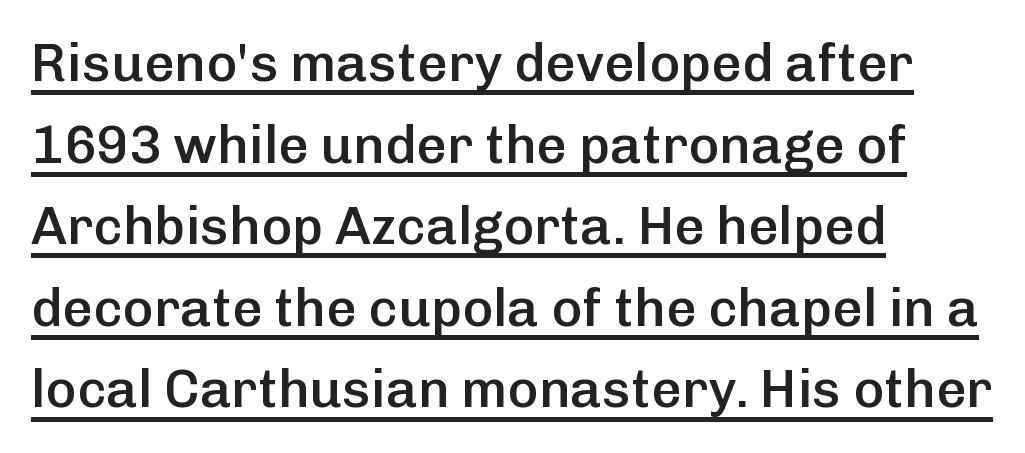
The image shows 53 px semibold sans-serif type, upright; set left-aligned, normal line spacing (1.54x), normal letter spacing, underlined; low stroke contrast and a medium x-height.
